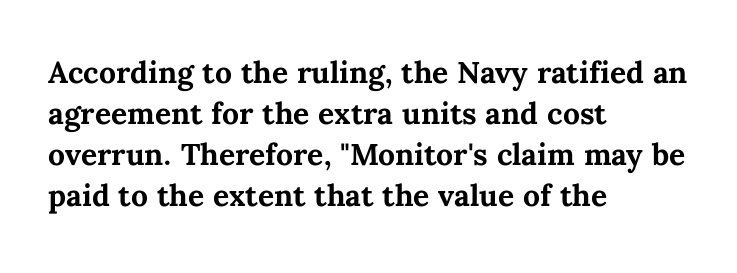
{"italic": "no", "bold": "yes", "weight": "bold", "width": "normal", "stroke_contrast": "medium", "x_height": "medium", "monospaced": "no", "underline": "no", "align": "left", "line_spacing": "normal", "line_spacing_ratio": 1.37, "letter_spacing": "normal", "letter_spacing_em": 0.0, "glyph_px": 30}
